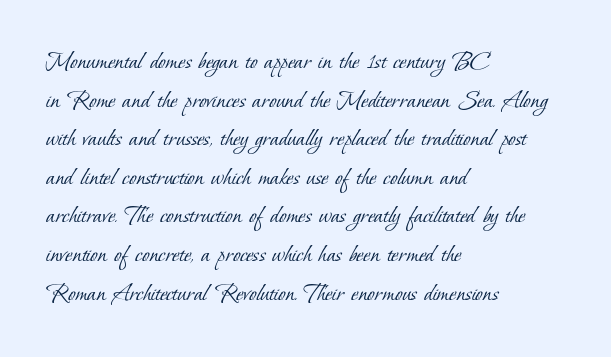
{"bold": "no", "underline": "no", "align": "left", "line_spacing": "normal", "line_spacing_ratio": 1.43, "letter_spacing": "normal", "letter_spacing_em": 0.0, "glyph_px": 27}
